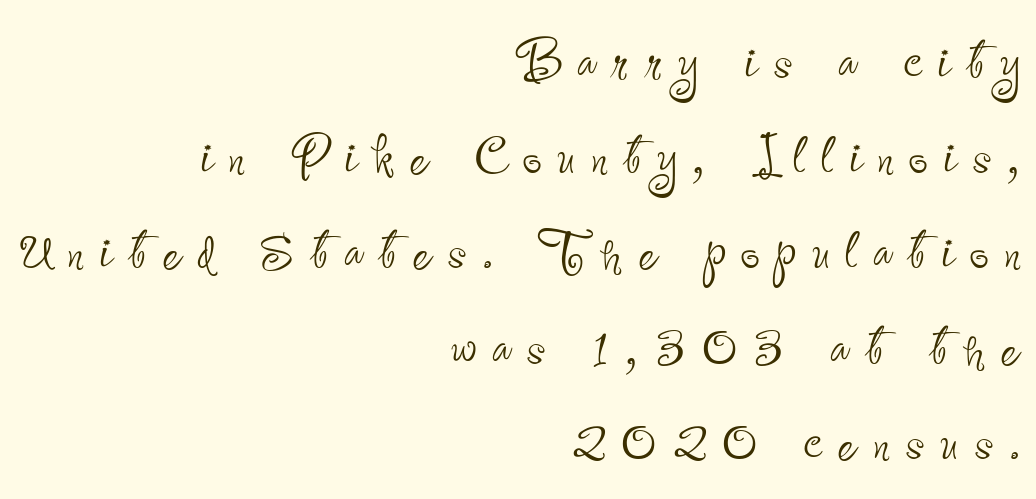
No feet cap the strokes, marking this as sans-serif type. Check under the words: just untouched page. Looks like regular typesetting: each glyph gets only the width it needs. A normal amount of white space separates one row of letters from the next.
